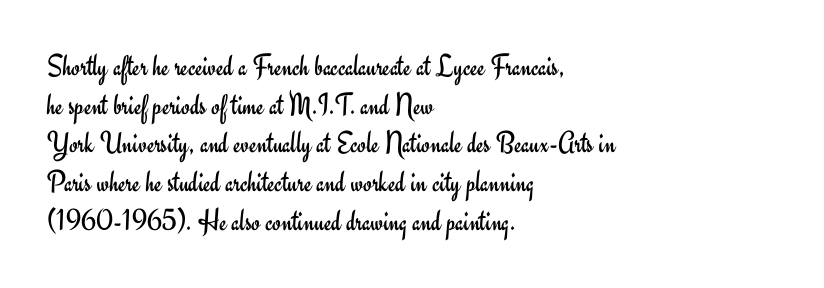
Letterform terminals end flat and unadorned throughout the passage. Varying glyph widths throughout — classic text-font behaviour. The compositor pushed each line to the left boundary.
